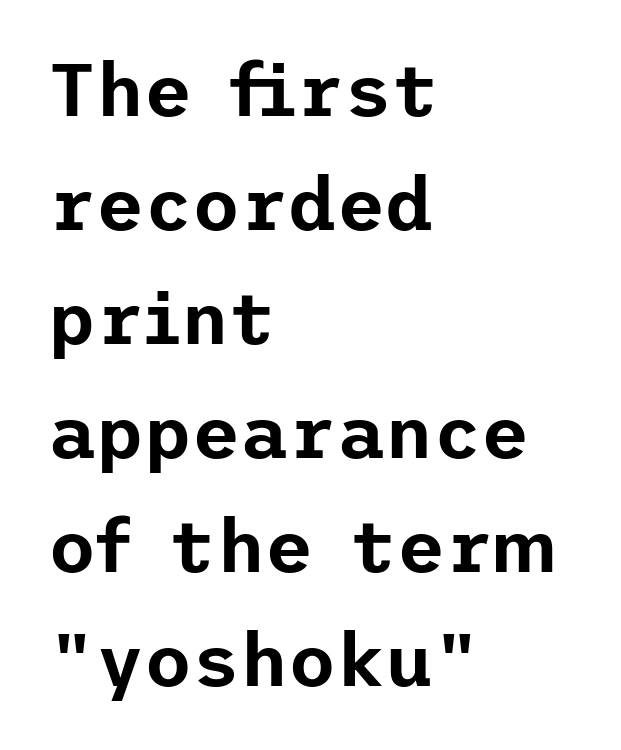
Q: Is the text italic (slanted)? A: No, it is upright.
Q: Is the typeface a serif or a sans-serif typeface? A: Sans-serif.
Q: Is the text underlined? A: No.
Q: How is the paragraph aligned? A: Left-aligned.
Q: Is the spacing between letters normal or unusually wide? A: Normal.
Q: Is the spacing between lines tight, normal or loose? A: Normal.
Q: Width (condensed, normal, or wide)? A: Normal.
Q: Stroke contrast? A: Low.
Q: x-height? A: Medium.
